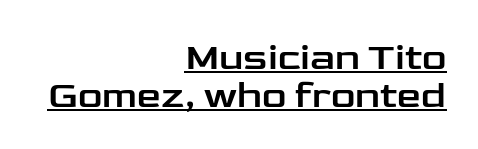
The image shows 38 px wide sans-serif type, upright; set right-aligned, tight line spacing (1.0x), normal letter spacing, underlined; low stroke contrast and a medium x-height.
